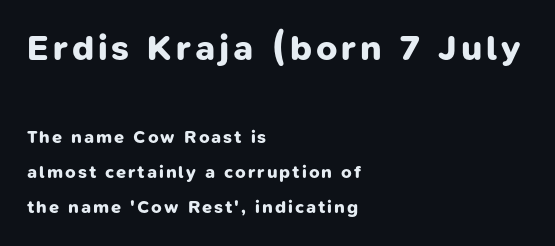
{"serif": "no", "bold": "yes", "weight": "bold", "width": "normal", "stroke_contrast": "low", "x_height": "medium", "monospaced": "no", "underline": "no", "align": "left", "line_spacing": "loose", "line_spacing_ratio": 1.95, "larger_block": "first", "size_ratio": 2.0, "glyph_px": 36}
